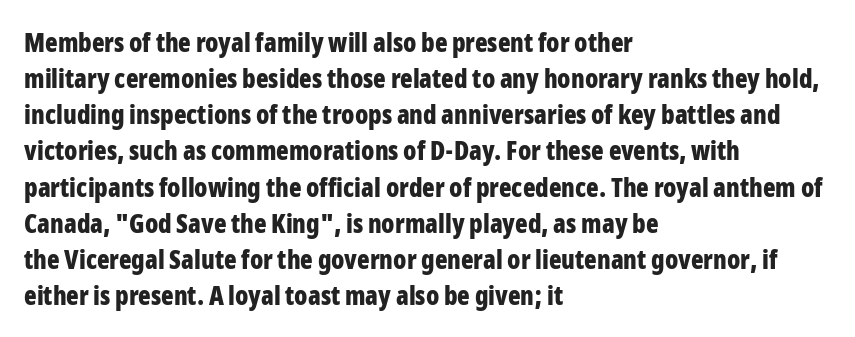
The image shows 26 px bold type, upright; set left-aligned, normal line spacing (1.39x), normal letter spacing, not underlined.
